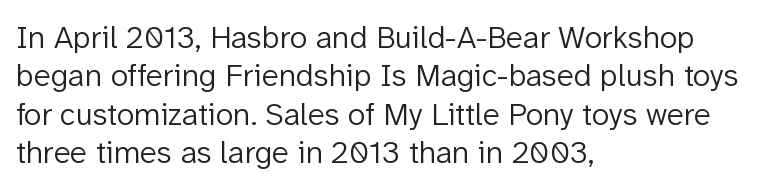
The image shows 32 px light sans-serif type, upright; set left-aligned, line spacing 1.2x, normal letter spacing, not underlined; low stroke contrast and a medium x-height.
